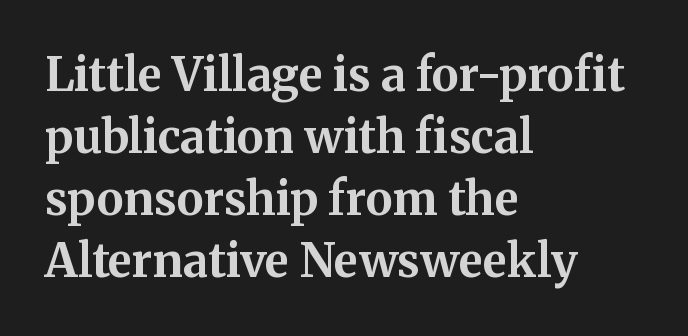
The image shows 46 px bold serif type, upright; set left-aligned, normal line spacing (1.35x), normal letter spacing, not underlined; medium stroke contrast and a medium x-height.
